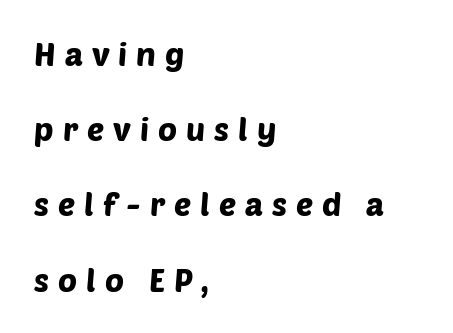
{"serif": "no", "width": "normal", "stroke_contrast": "low", "x_height": "large", "monospaced": "no", "underline": "no", "align": "left", "line_spacing": "loose", "line_spacing_ratio": 2.35, "letter_spacing": "wide", "letter_spacing_em": 0.28, "glyph_px": 32}
